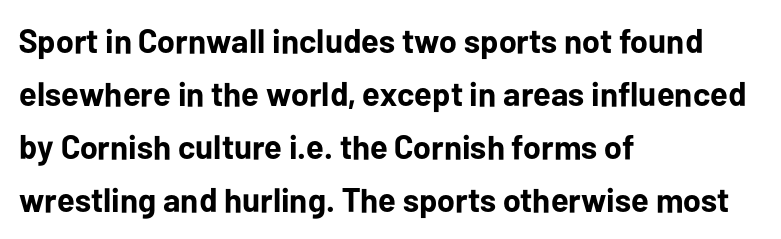
Looks like regular typesetting: each glyph gets only the width it needs. Underline: absent. Nope, not italic — everything's standing straight. Compared with a centered layout, this one pins lines to the left instead. Line spacing here is normal. Compared with typical body copy, the letter spacing here is the same.
